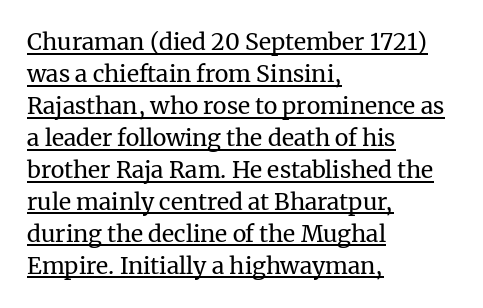
{"italic": "no", "bold": "no", "underline": "yes", "align": "left", "line_spacing": "normal", "line_spacing_ratio": 1.39, "letter_spacing": "normal", "letter_spacing_em": 0.0, "glyph_px": 23}
